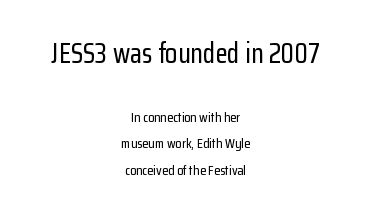
{"serif": "no", "italic": "no", "width": "condensed", "stroke_contrast": "low", "x_height": "medium", "monospaced": "no", "underline": "no", "align": "center", "line_spacing_ratio": 1.88, "letter_spacing": "normal", "letter_spacing_em": 0.0, "larger_block": "first", "size_ratio": 2.0, "glyph_px": 28}
